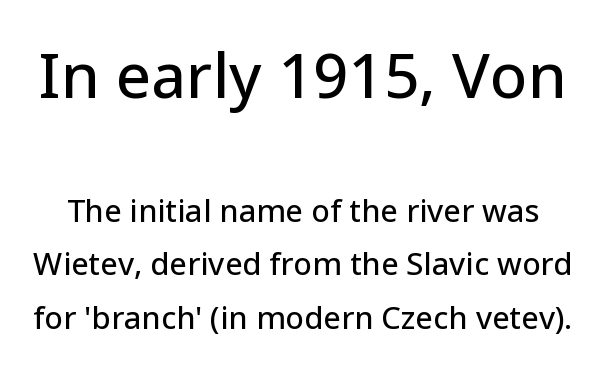
{"serif": "no", "italic": "no", "width": "normal", "stroke_contrast": "low", "x_height": "medium", "monospaced": "no", "underline": "no", "line_spacing_ratio": 1.73, "letter_spacing": "normal", "letter_spacing_em": 0.0, "larger_block": "first", "size_ratio": 2.0, "glyph_px": 62}
